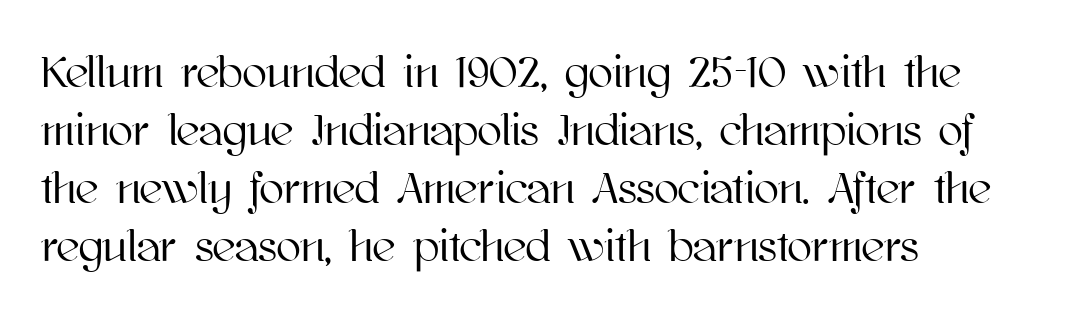
{"italic": "no", "width": "normal", "stroke_contrast": "high", "x_height": "medium", "monospaced": "no", "underline": "no", "align": "left", "line_spacing": "normal", "line_spacing_ratio": 1.29, "letter_spacing": "normal", "letter_spacing_em": 0.0, "glyph_px": 45}
